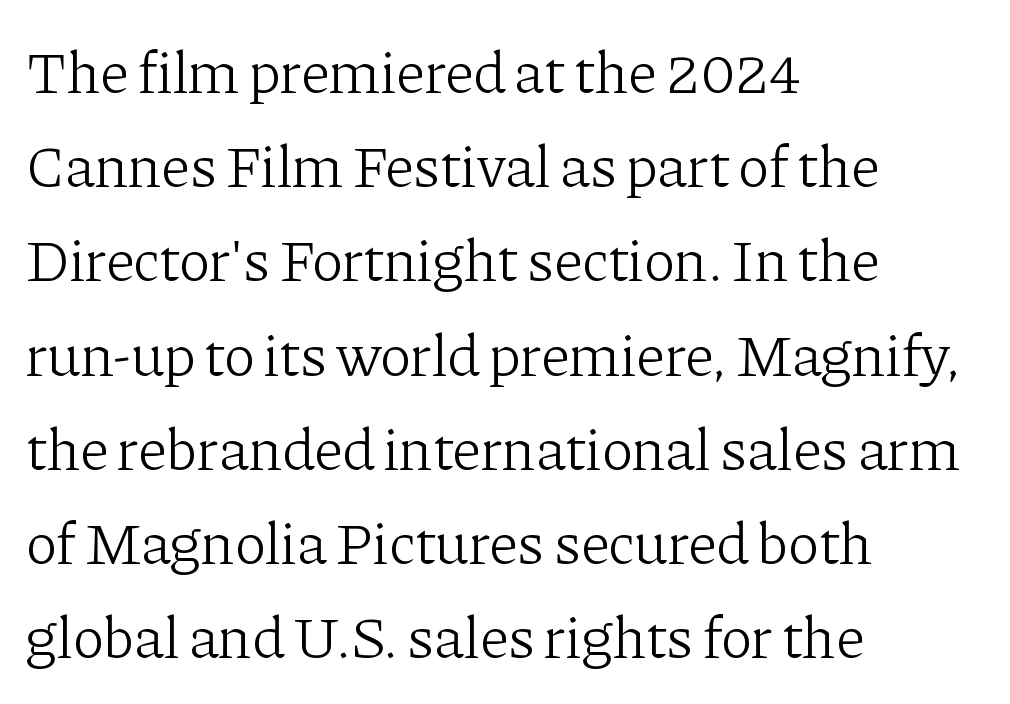
A typesetter would call this zero additional tracking. Teacher's note: observe the even left margin — that is flush-left alignment. Stroke mass is kept to a normal reading level or below. If you measured baseline to baseline, you'd find a middling distance. Letters rest on an invisible, unmarked baseline.
